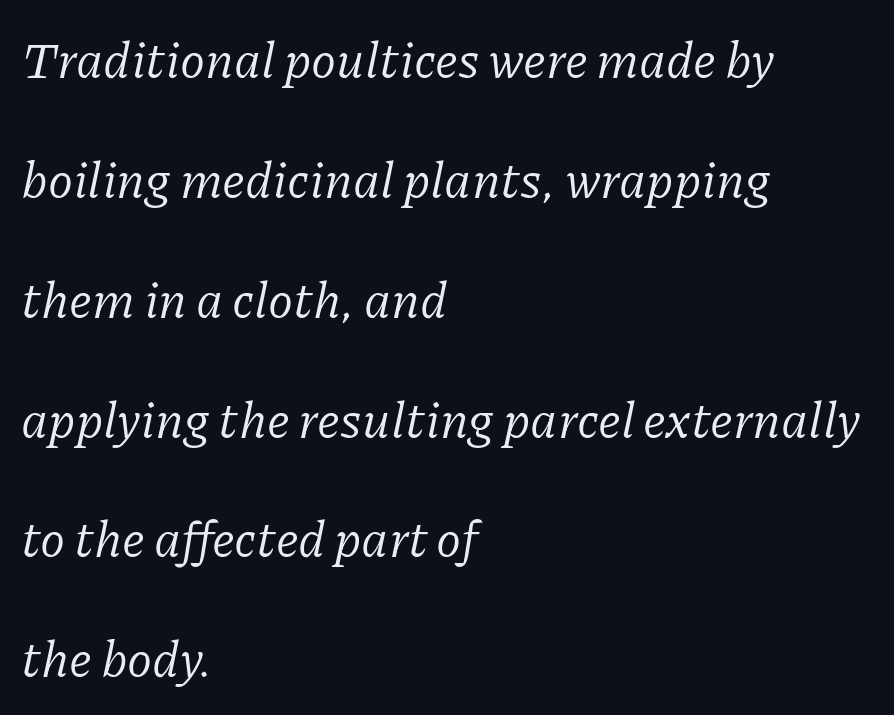
A quiet, ordinary-to-light weight characterises the typeface. Any mark beneath the type? The region is blank. Note the varied advance widths — an 'i' is clearly narrower than an 'm'. What's the leading like? Stretched, with rows far apart. This rendering employs a face with finishing strokes, i.e., a serif. Does extra space separate the letters? No, they use regular spacing.
